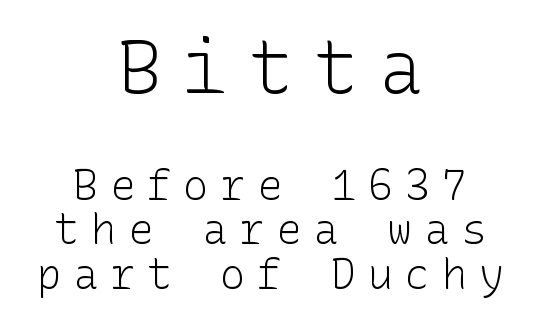
{"serif": "no", "italic": "no", "bold": "no", "weight": "light", "width": "normal", "stroke_contrast": "low", "x_height": "medium", "underline": "no", "align": "center", "line_spacing": "tight", "line_spacing_ratio": 1.06, "letter_spacing": "wide", "letter_spacing_em": 0.28, "larger_block": "first", "size_ratio": 1.76, "glyph_px": 74}
